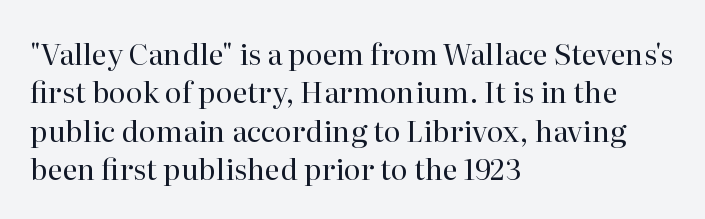
{"serif": "yes", "italic": "no", "bold": "no", "weight": "regular", "width": "normal", "stroke_contrast": "high", "x_height": "medium", "monospaced": "no", "underline": "no", "align": "left", "line_spacing": "normal", "line_spacing_ratio": 1.32, "letter_spacing": "normal", "letter_spacing_em": 0.0, "glyph_px": 29}
